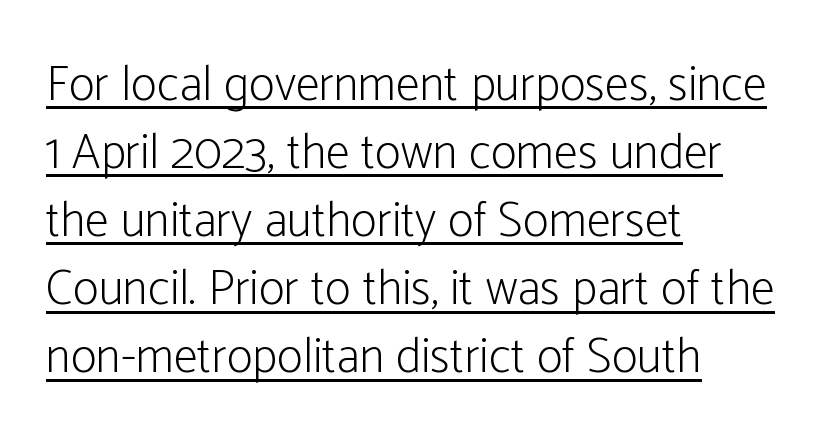
Q: Is the text bold? A: No.
Q: Is the text italic (slanted)? A: No, it is upright.
Q: Is the typeface a serif or a sans-serif typeface? A: Sans-serif.
Q: Is the text underlined? A: Yes.
Q: How is the paragraph aligned? A: Left-aligned.
Q: Is the spacing between letters normal or unusually wide? A: Normal.
Q: Is the spacing between lines tight, normal or loose? A: Normal.
Q: Width (condensed, normal, or wide)? A: Condensed.
Q: Stroke contrast? A: Low.
Q: x-height? A: Medium.
Q: Monospaced? A: No.
